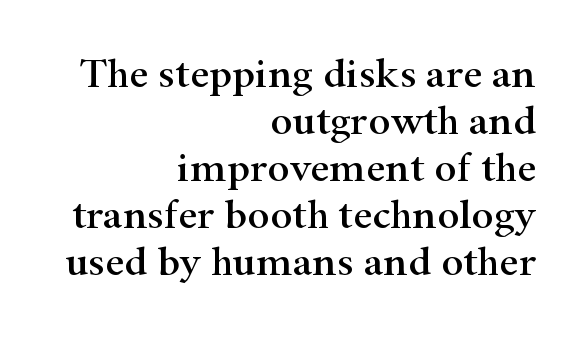
{"serif": "yes", "italic": "no", "width": "wide", "stroke_contrast": "high", "x_height": "small", "monospaced": "no", "underline": "no", "align": "right", "line_spacing": "tight", "line_spacing_ratio": 1.12, "letter_spacing": "normal", "letter_spacing_em": 0.0, "glyph_px": 42}
